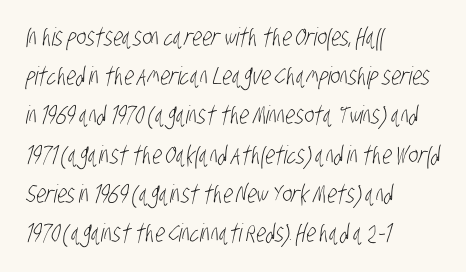
{"bold": "no", "underline": "no", "align": "left", "line_spacing": "normal", "line_spacing_ratio": 1.57, "letter_spacing": "normal", "letter_spacing_em": 0.0, "glyph_px": 25}
